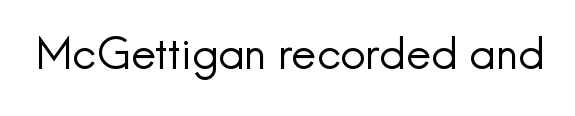
{"serif": "no", "italic": "no", "bold": "no", "weight": "regular", "width": "normal", "x_height": "small", "monospaced": "no", "underline": "no", "letter_spacing": "normal", "letter_spacing_em": 0.0, "glyph_px": 44}
